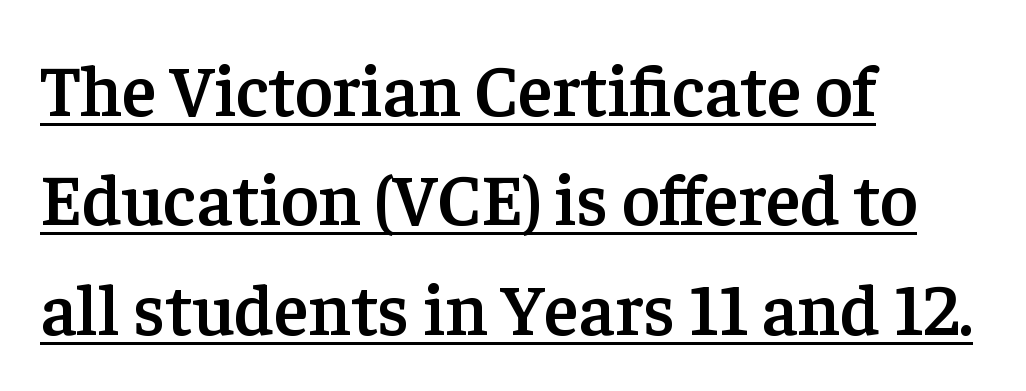
The image shows 72 px semibold serif type, upright; set left-aligned, normal line spacing (1.52x), normal letter spacing, underlined; low stroke contrast and a medium x-height.
